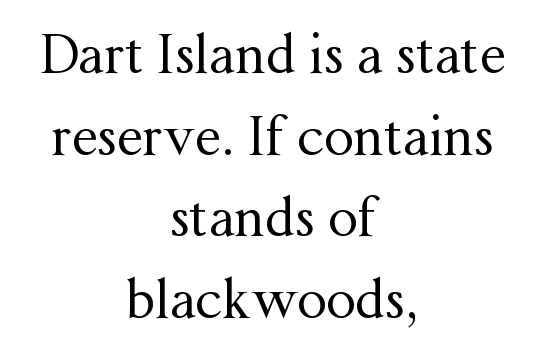
The image shows 53 px regular-weight serif type, upright; set centered, normal line spacing (1.54x), normal letter spacing, not underlined; medium stroke contrast and a medium x-height.
